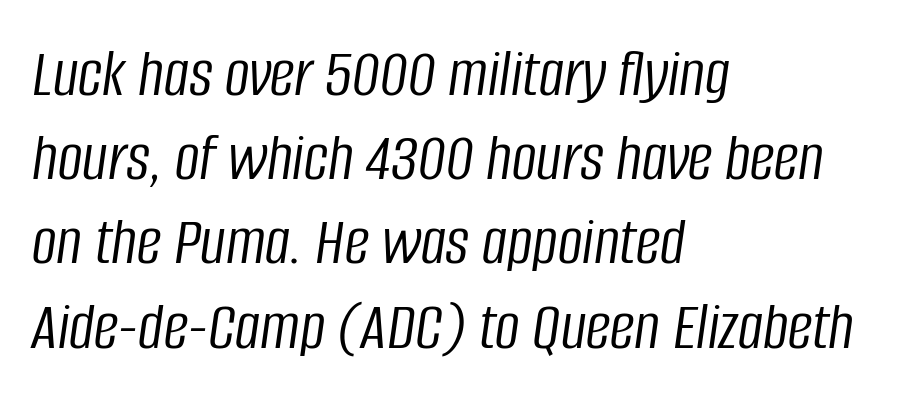
The image shows 69 px light, condensed type, italic (leaning right); set left-aligned, line spacing 1.22x, normal letter spacing, not underlined; low stroke contrast and a large x-height.
